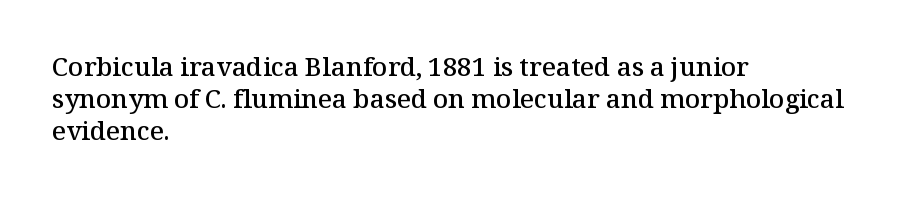
Q: Is the text bold? A: Semi-bold.
Q: Is the text italic (slanted)? A: No, it is upright.
Q: Is the text underlined? A: No.
Q: How is the paragraph aligned? A: Left-aligned.
Q: Is the spacing between letters normal or unusually wide? A: Normal.
